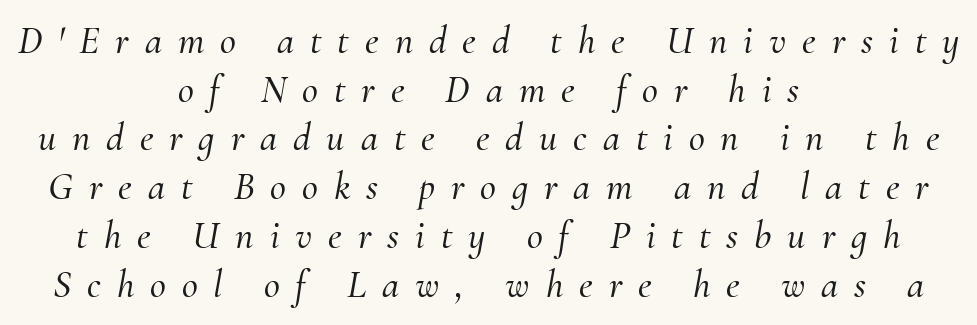
Q: Is the text italic (slanted)? A: Yes, it leans right by about 10 degrees.
Q: Is the typeface a serif or a sans-serif typeface? A: Serif.
Q: Is the text underlined? A: No.
Q: How is the paragraph aligned? A: Centered.
Q: Is the spacing between letters normal or unusually wide? A: Unusually wide.
Q: Is the spacing between lines tight, normal or loose? A: Normal.
Q: Width (condensed, normal, or wide)? A: Normal.
Q: Stroke contrast? A: Medium.
Q: x-height? A: Small.
Q: Monospaced? A: No.
